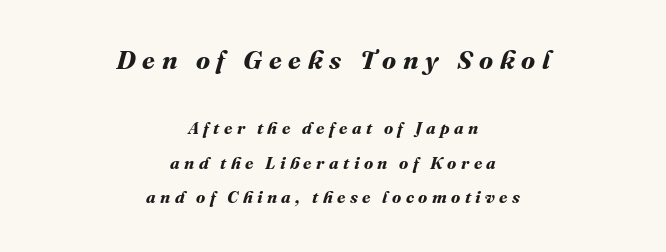
The image shows 26 px bold type; set centered, loose line spacing (2.04x), unusually wide letter spacing (+0.26 em), not underlined; the first (top) block is 1.53x larger.
